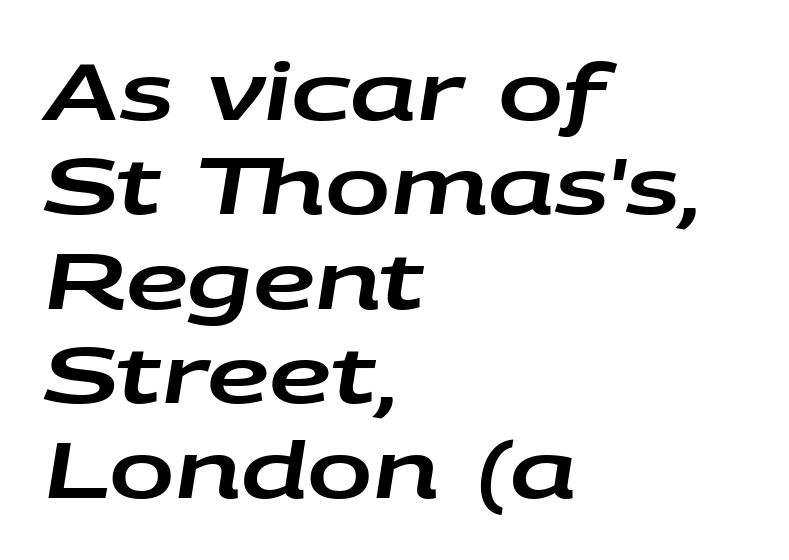
Proportional: the letters do not fall into vertical columns. This rendering uses left alignment, leaving the right contour irregular. Bare-footed words on every line. Between one letter and the next there's only the usual sliver of space. In terms of posture, this sample is oblique.
